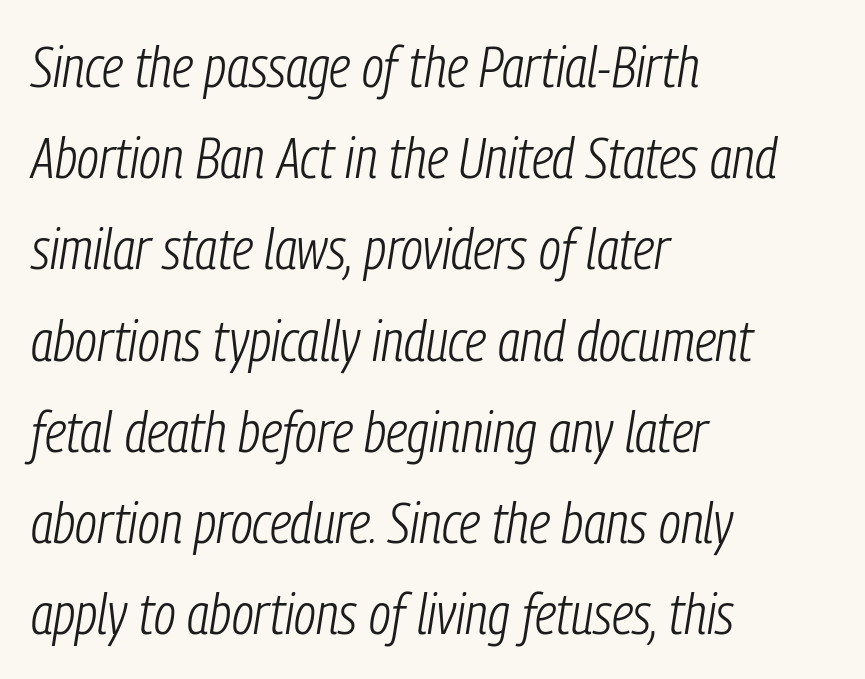
Q: Is the text bold? A: No.
Q: Is the text italic (slanted)? A: Yes, it leans right by about 9 degrees.
Q: Is the text underlined? A: No.
Q: How is the paragraph aligned? A: Left-aligned.
Q: Is the spacing between letters normal or unusually wide? A: Normal.
Q: Is the spacing between lines tight, normal or loose? A: Normal.
Q: Width (condensed, normal, or wide)? A: Condensed.
Q: Stroke contrast? A: Low.
Q: x-height? A: Medium.
Q: Monospaced? A: No.
